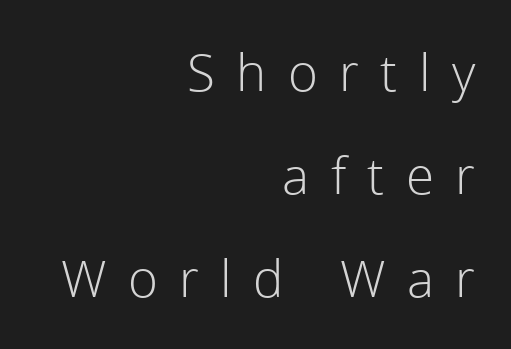
{"serif": "no", "italic": "no", "bold": "no", "weight": "light", "width": "normal", "x_height": "medium", "monospaced": "no", "underline": "no", "align": "right", "line_spacing": "loose", "line_spacing_ratio": 2.02, "letter_spacing": "wide", "letter_spacing_em": 0.42, "glyph_px": 51}
